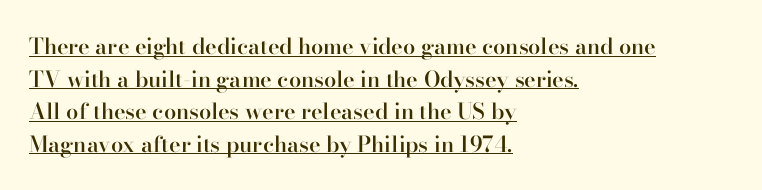
Q: Is the text bold? A: Semi-bold.
Q: Is the text italic (slanted)? A: No, it is upright.
Q: Is the text underlined? A: Yes.
Q: How is the paragraph aligned? A: Left-aligned.
Q: Is the spacing between letters normal or unusually wide? A: Normal.
Q: Is the spacing between lines tight, normal or loose? A: Normal.
